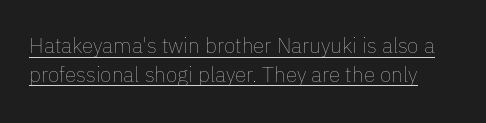
Q: Is the text bold? A: No.
Q: Is the text italic (slanted)? A: No, it is upright.
Q: Is the text underlined? A: Yes.
Q: Is the spacing between letters normal or unusually wide? A: Normal.
Q: Is the spacing between lines tight, normal or loose? A: Normal.
